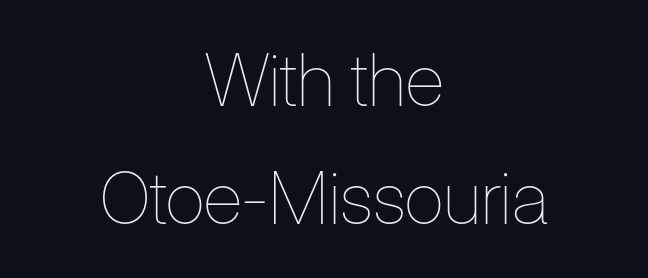
{"italic": "no", "bold": "no", "weight": "thin", "width": "condensed", "stroke_contrast": "low", "x_height": "medium", "monospaced": "no", "underline": "no", "align": "center", "line_spacing": "normal", "line_spacing_ratio": 1.62, "letter_spacing": "normal", "letter_spacing_em": 0.0, "glyph_px": 73}
